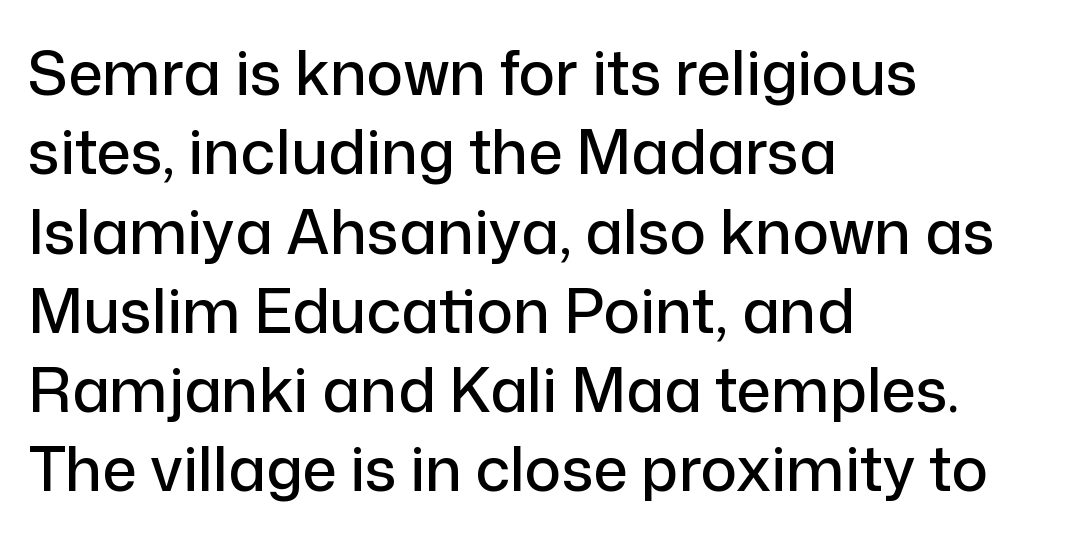
The image shows 61 px sans-serif type, upright; set left-aligned, normal line spacing (1.3x), normal letter spacing, not underlined; low stroke contrast and a medium x-height.
